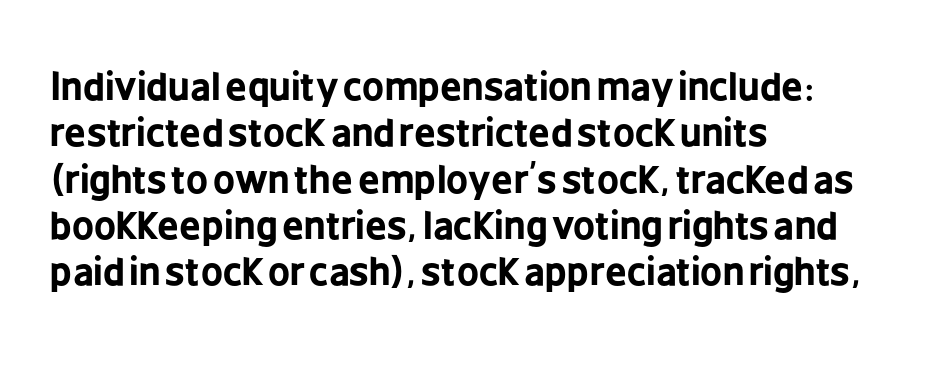
Q: Is the text bold? A: Yes.
Q: Is the text italic (slanted)? A: No, it is upright.
Q: Is the typeface a serif or a sans-serif typeface? A: Sans-serif.
Q: Is the text underlined? A: No.
Q: How is the paragraph aligned? A: Left-aligned.
Q: Is the spacing between letters normal or unusually wide? A: Normal.
Q: Width (condensed, normal, or wide)? A: Condensed.
Q: Stroke contrast? A: Low.
Q: x-height? A: Medium.
Q: Monospaced? A: No.
